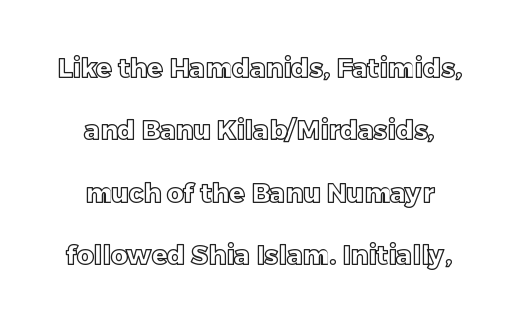
The image shows 26 px text type, upright; set centered, loose line spacing (2.4x), normal letter spacing, not underlined.
